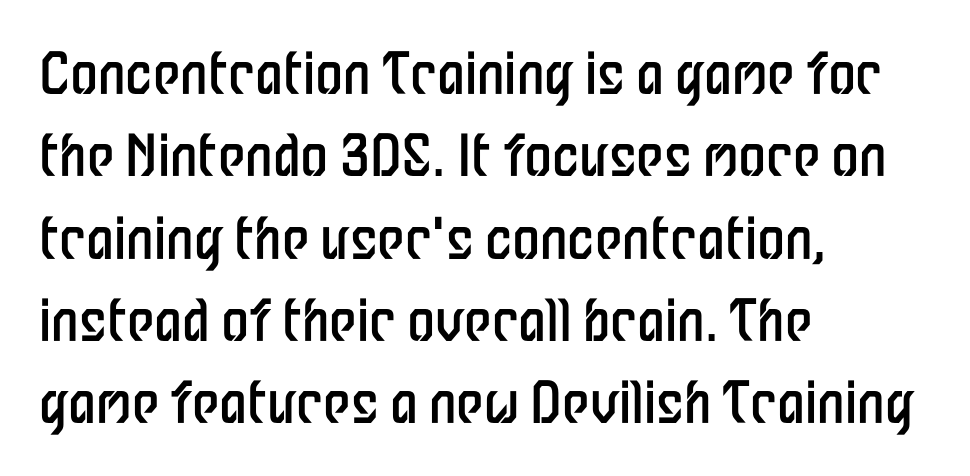
These lines are rendered in a variable-pitch font. Is the block centered? No — it sits flush against the left margin. In terms of letterform style, serifs are entirely absent. The letters stand straight up with perfectly vertical stems.
